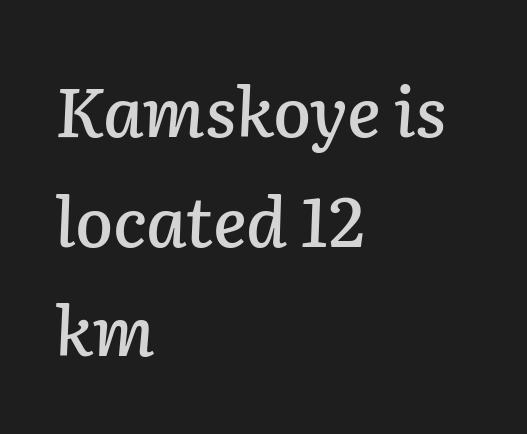
Q: Is the text italic (slanted)? A: Yes, it leans right by about 2 degrees.
Q: Is the text underlined? A: No.
Q: How is the paragraph aligned? A: Left-aligned.
Q: Is the spacing between letters normal or unusually wide? A: Normal.
Q: Is the spacing between lines tight, normal or loose? A: Normal.
Q: Width (condensed, normal, or wide)? A: Normal.
Q: Stroke contrast? A: Low.
Q: x-height? A: Medium.
Q: Monospaced? A: No.
